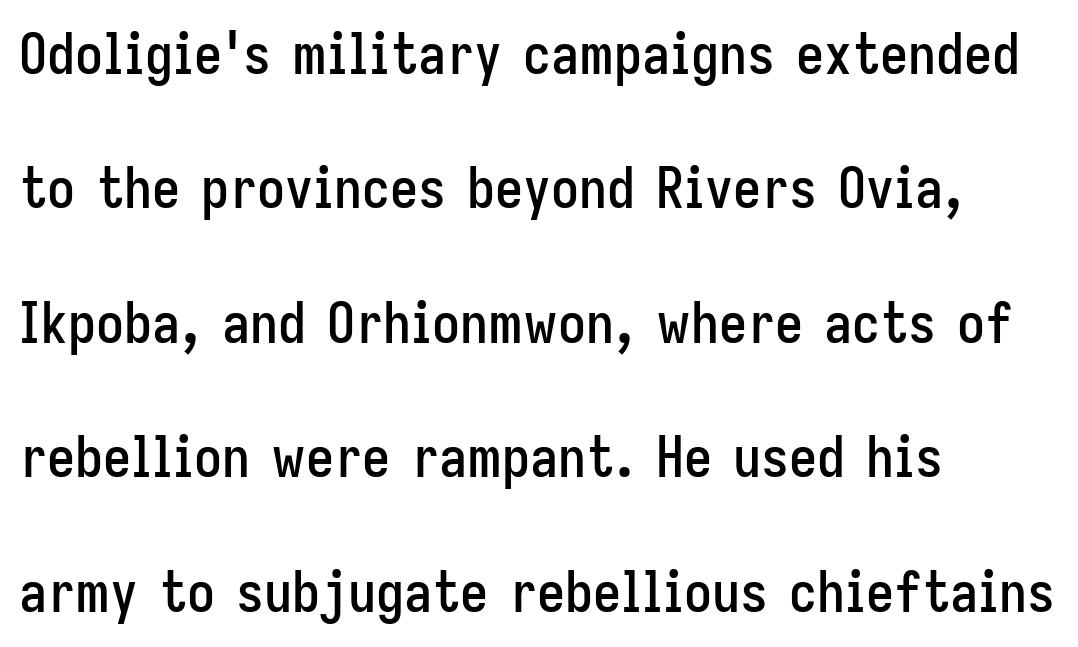
The lines in this sample share a left origin and differ only in where they stop. The text was rendered using a sans face with plain stroke endings. The passage shown is not underscored anywhere. The rendering uses a large line-height, opening up the rows. The type sits square on the baseline with zero lean.
